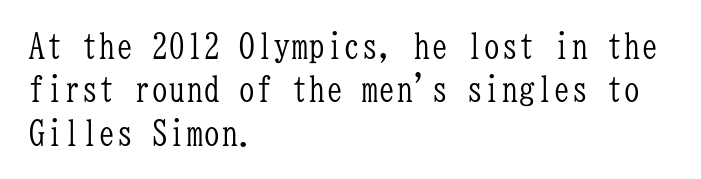
{"serif": "yes", "italic": "no", "bold": "no", "weight": "light", "width": "condensed", "stroke_contrast": "low", "x_height": "medium", "monospaced": "yes", "underline": "no", "align": "left", "line_spacing_ratio": 1.24, "letter_spacing": "normal", "letter_spacing_em": 0.0, "glyph_px": 35}
